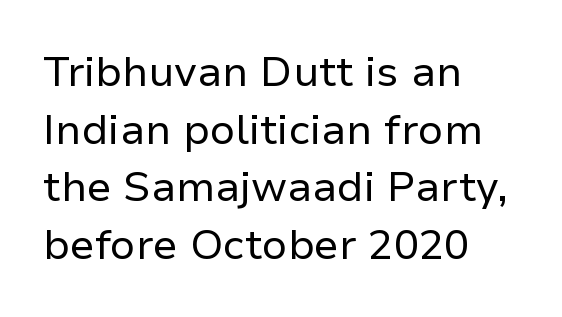
{"serif": "no", "italic": "no", "bold": "no", "weight": "regular", "width": "normal", "stroke_contrast": "low", "x_height": "medium", "monospaced": "no", "underline": "no", "align": "left", "line_spacing": "normal", "line_spacing_ratio": 1.37, "letter_spacing": "normal", "letter_spacing_em": 0.0, "glyph_px": 42}
